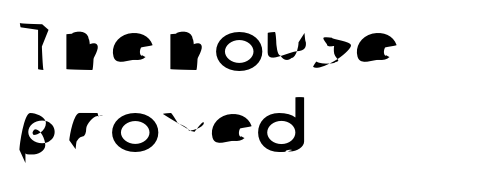
{"serif": "no", "width": "normal", "stroke_contrast": "low", "x_height": "medium", "monospaced": "no", "underline": "no", "align": "left", "line_spacing_ratio": 1.19, "letter_spacing": "normal", "letter_spacing_em": 0.0, "glyph_px": 68}
